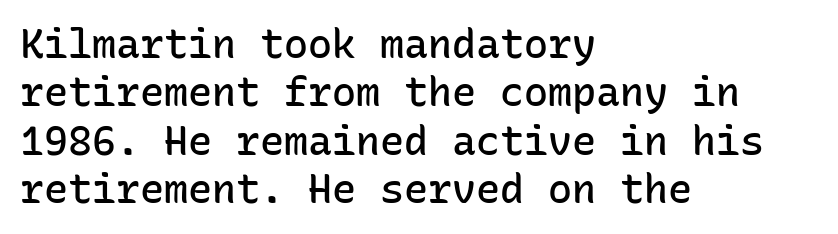
Semibold letterforms, between regular and bold. Students, note that the glyphs here touch the page at normal intervals. Note: no serifs on the glyphs. Only glyphs here, with clear space below each row.
